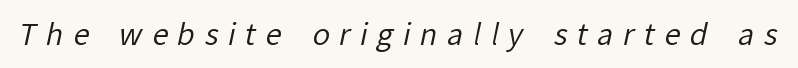
Q: Is the text bold? A: No.
Q: Is the typeface a serif or a sans-serif typeface? A: Sans-serif.
Q: Is the text underlined? A: No.
Q: Is the spacing between letters normal or unusually wide? A: Unusually wide.
Q: Width (condensed, normal, or wide)? A: Normal.
Q: Stroke contrast? A: Low.
Q: x-height? A: Medium.
Q: Monospaced? A: No.
